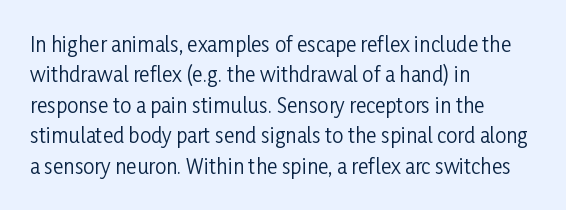
Q: Is the text bold? A: No.
Q: Is the text italic (slanted)? A: No, it is upright.
Q: Is the text underlined? A: No.
Q: How is the paragraph aligned? A: Left-aligned.
Q: Is the spacing between letters normal or unusually wide? A: Normal.
Q: Is the spacing between lines tight, normal or loose? A: Normal.
